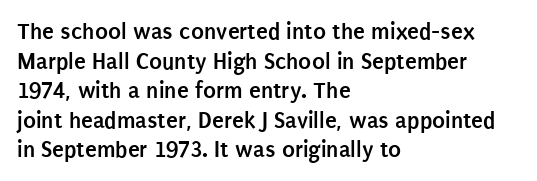
Nobody drew a line under any word here. The lettering stays uniformly vertical, giving the passage a roman look. Each word holds together tightly as a unit, with standard inter-letter gaps. A student would call this left alignment; a typographer would say flush left, rag right. Typographic density is high because the face is bold.
